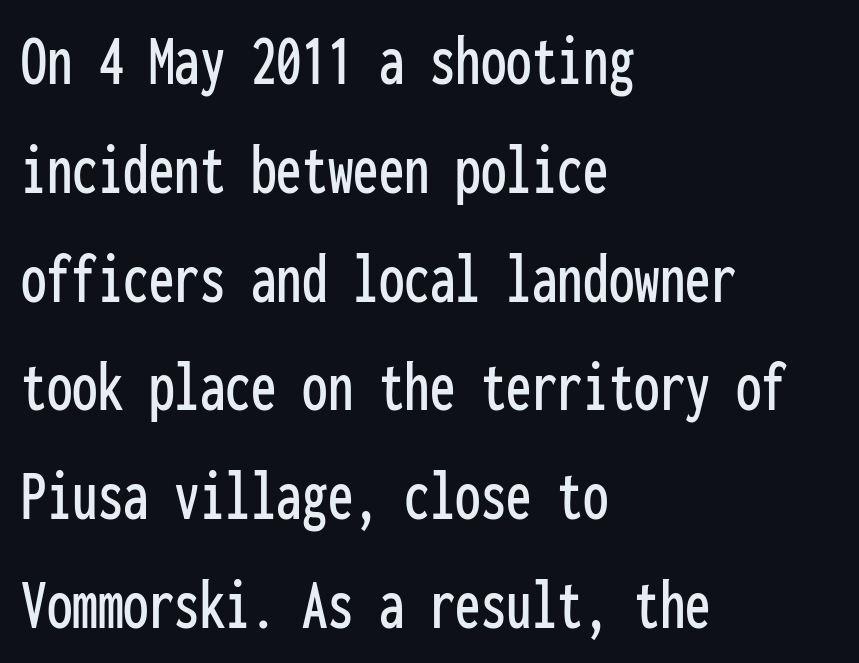
The image shows 73 px condensed sans-serif type, upright, monospaced; set left-aligned, normal line spacing (1.49x), normal letter spacing, not underlined; low stroke contrast and a medium x-height.
